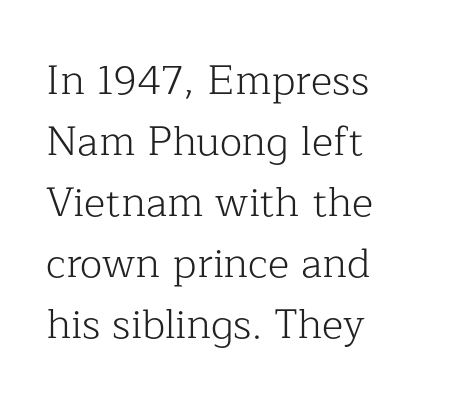
The image shows 41 px light serif type, upright; set left-aligned, normal line spacing (1.49x), normal letter spacing, not underlined; low stroke contrast and a medium x-height.
